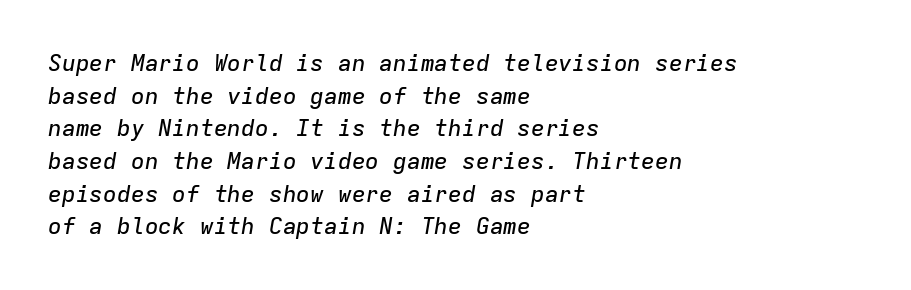
The image shows 23 px text type, italic (leaning right); set left-aligned, normal line spacing (1.42x), normal letter spacing, not underlined.
